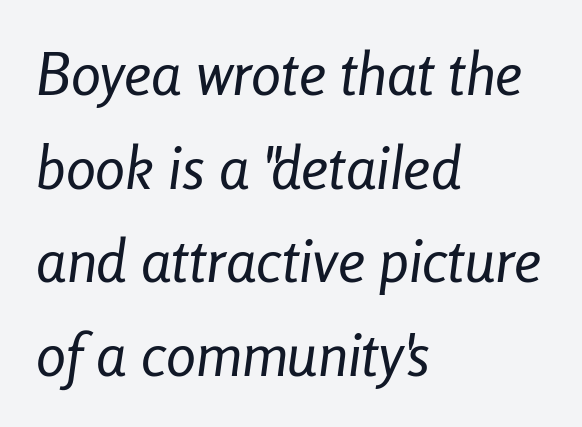
Each word holds together tightly as a unit, with standard inter-letter gaps. The typesetter chose a ragged-right arrangement here. The zone under the glyphs is completely vacant. When letters slant like this, we call the style italic.
